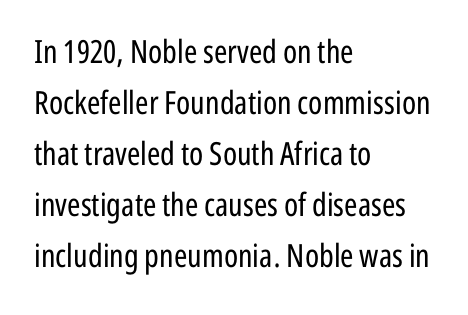
Q: Is the text bold? A: No.
Q: Is the text italic (slanted)? A: No, it is upright.
Q: Is the typeface a serif or a sans-serif typeface? A: Sans-serif.
Q: Is the text underlined? A: No.
Q: How is the paragraph aligned? A: Left-aligned.
Q: Is the spacing between letters normal or unusually wide? A: Normal.
Q: Is the spacing between lines tight, normal or loose? A: Normal.
Q: Width (condensed, normal, or wide)? A: Condensed.
Q: Stroke contrast? A: Low.
Q: x-height? A: Medium.
Q: Monospaced? A: No.
